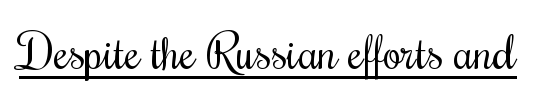
The image shows 48 px regular-weight, condensed type; set normal letter spacing, underlined; medium stroke contrast and a small x-height.
